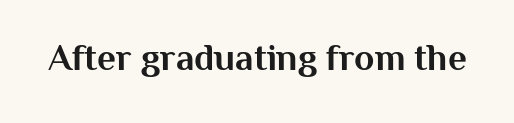
A sans-serif font was chosen for this passage. The passage shown is not underscored anywhere. The lettering stays uniformly vertical, giving the passage a roman look. Plenty of ink on the page — the face is bold. The rendering uses natural spacing where letterforms have individual widths. The letterforms sit shoulder to shoulder at normal distance.
